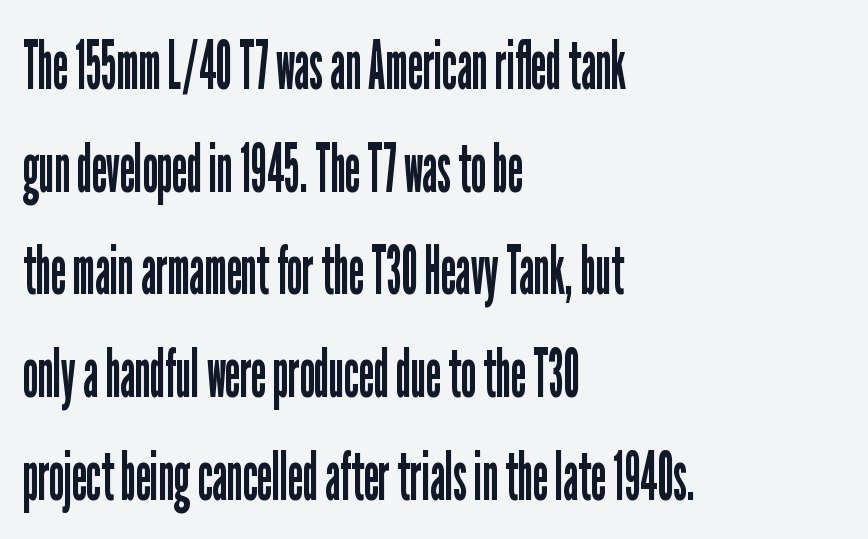
Each stroke keeps to a modest, everyday thickness or less. Inter-character spacing is left at the font's built-in metrics. These lines are composed in type without serifs. Is this a fixed-width face? No — the glyphs have proportional, varying widths. Vertical spacing — default.
